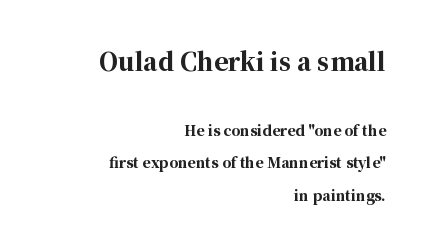
The image shows 24 px bold type, upright; set right-aligned, loose line spacing (2.35x), normal letter spacing, not underlined; the first (top) block is 1.71x larger.
